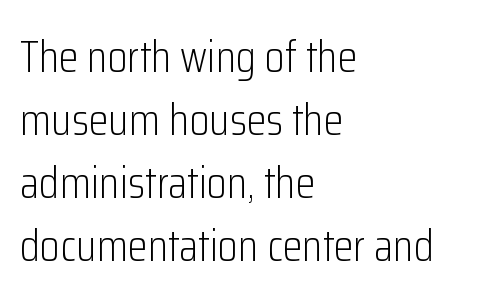
The image shows 45 px light, condensed sans-serif type, upright; set left-aligned, normal line spacing (1.4x), normal letter spacing, not underlined; low stroke contrast and a medium x-height.
